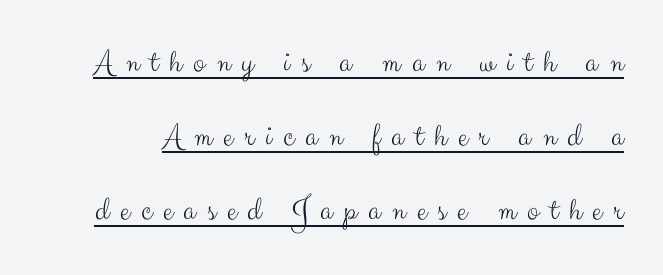
Q: Is the text bold? A: No.
Q: Is the text italic (slanted)? A: Yes.
Q: Is the typeface a serif or a sans-serif typeface? A: Sans-serif.
Q: Is the text underlined? A: Yes.
Q: Is the spacing between letters normal or unusually wide? A: Unusually wide.
Q: Is the spacing between lines tight, normal or loose? A: Loose.
Q: Width (condensed, normal, or wide)? A: Normal.
Q: Stroke contrast? A: Medium.
Q: x-height? A: Small.
Q: Monospaced? A: No.
